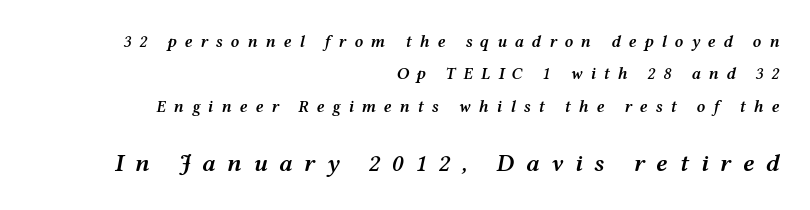
The image shows 25 px text type, italic (leaning right); set right-aligned, loose line spacing (1.91x), unusually wide letter spacing (+0.46 em), not underlined; the second (bottom) block is 1.47x larger.
